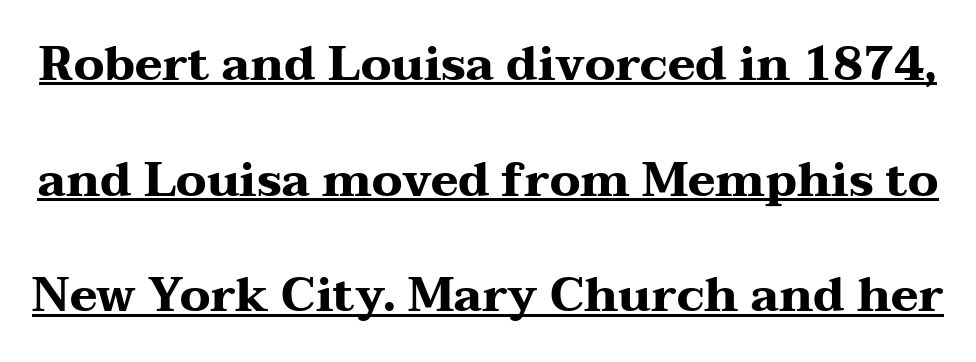
Does the weight exceed regular? Yes, all the way to bold. Glance below the letters and you will spot a drawn line. The letterforms sit shoulder to shoulder at normal distance. The designer dialed line spacing up above the default. Think of a printed novel: that variable character pitch is what you see here. This is the regular roman posture of the typeface.
